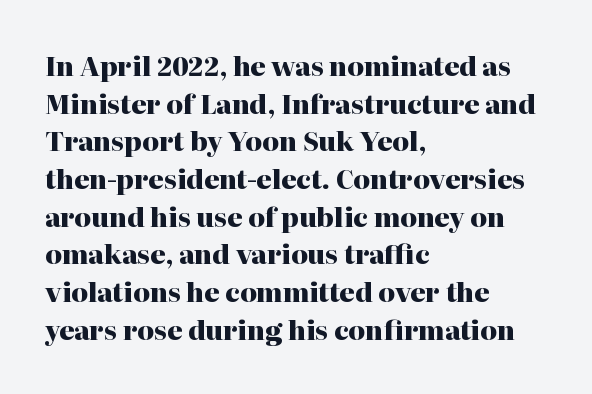
The image shows 26 px bold type, upright; set left-aligned, normal line spacing (1.45x), normal letter spacing, not underlined.
